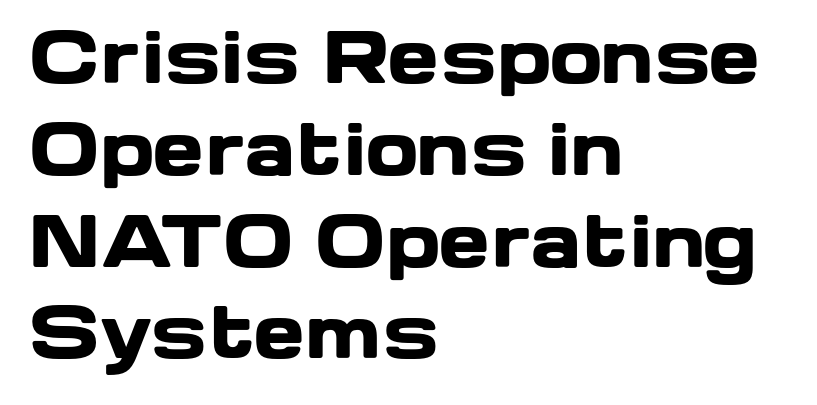
The image shows 69 px heavy, wide sans-serif type, upright; set left-aligned, normal line spacing (1.33x), normal letter spacing, not underlined; low stroke contrast and a medium x-height.
